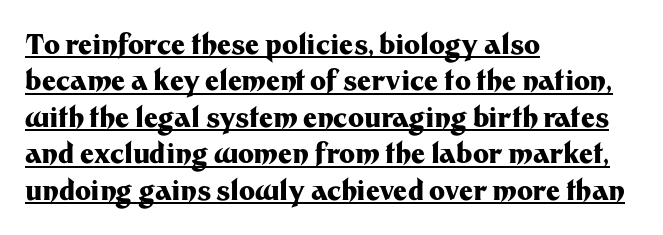
The rendering keeps characters at their native spacing. The letters stand straight up with perfectly vertical stems. Decoration check: the copy is underlined. The vertical gap from one line to the next is medium.
